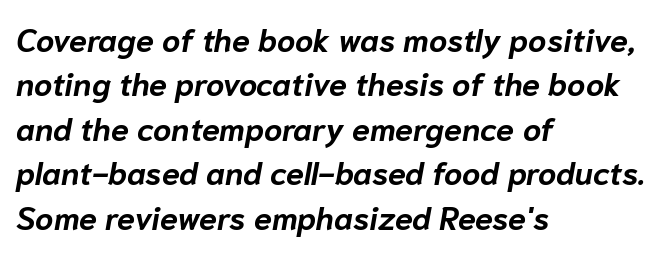
Alignment: flush left. Each word holds together tightly as a unit, with standard inter-letter gaps. Honestly, there is no underline to notice here at all. Looks like regular typesetting: each glyph gets only the width it needs. Rendered with sloped, italic letterforms. Typographic density is high because the face is bold.
